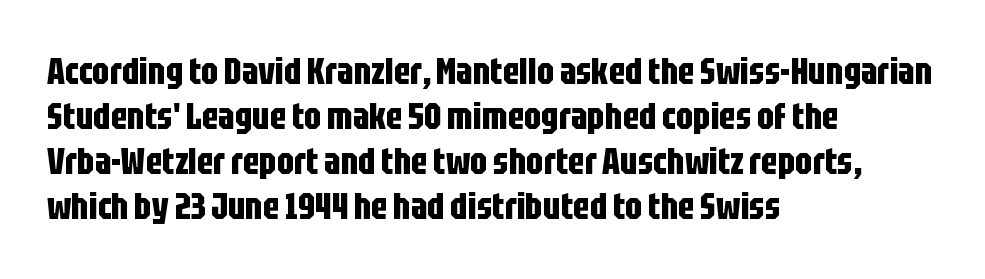
{"serif": "no", "italic": "no", "bold": "yes", "weight": "bold", "width": "condensed", "stroke_contrast": "low", "x_height": "large", "monospaced": "no", "underline": "no", "align": "left", "line_spacing_ratio": 1.22, "letter_spacing": "normal", "letter_spacing_em": 0.0, "glyph_px": 37}
